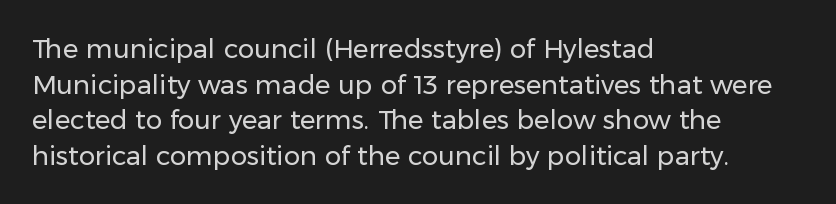
{"italic": "no", "bold": "no", "underline": "no", "align": "left", "line_spacing": "normal", "line_spacing_ratio": 1.37, "letter_spacing": "normal", "letter_spacing_em": 0.0, "glyph_px": 26}
